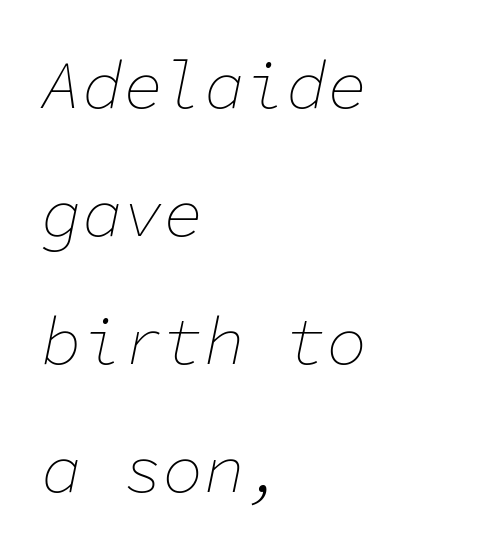
{"italic": "yes", "lean": "right", "slant_degrees": 11, "bold": "no", "weight": "thin", "width": "normal", "stroke_contrast": "low", "x_height": "medium", "monospaced": "yes", "underline": "no", "align": "left", "line_spacing_ratio": 1.88, "letter_spacing": "normal", "letter_spacing_em": 0.0, "glyph_px": 68}
